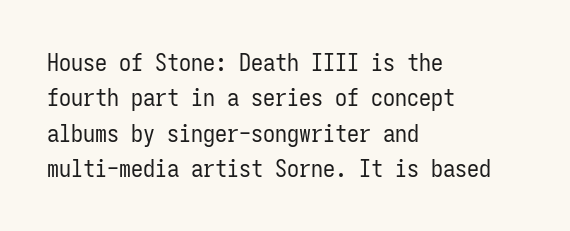
Q: Is the text bold? A: No.
Q: Is the text italic (slanted)? A: No, it is upright.
Q: Is the text underlined? A: No.
Q: How is the paragraph aligned? A: Left-aligned.
Q: Is the spacing between letters normal or unusually wide? A: Normal.
Q: Is the spacing between lines tight, normal or loose? A: Normal.
